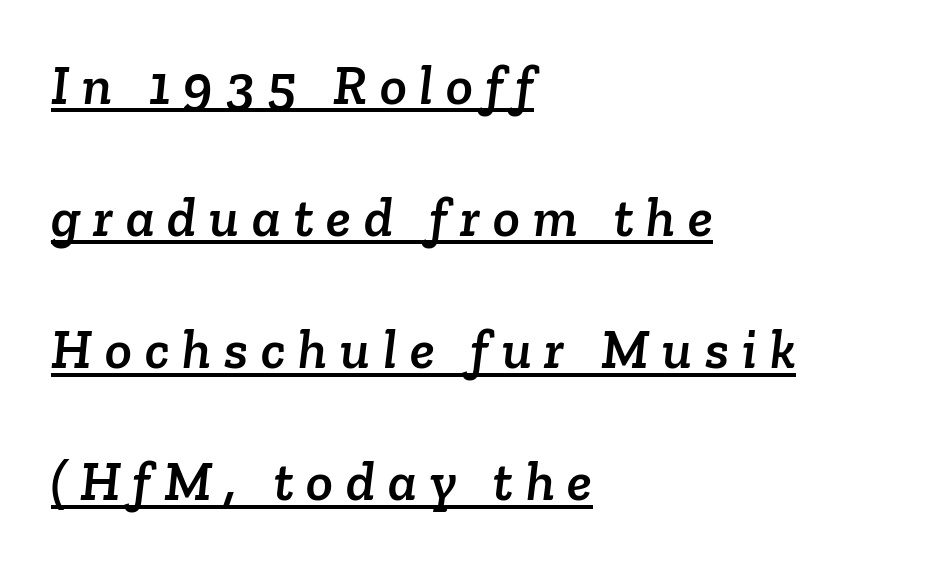
A continuous stroke trails under the words, as in a hyperlink. Does the leading feel generous? Absolutely, it's lavish. Does the copy run flush right? No — it runs flush left. You could only call the tracking loose — the letters float apart. The text was rendered using a seriffed face with decorative stroke endings.
